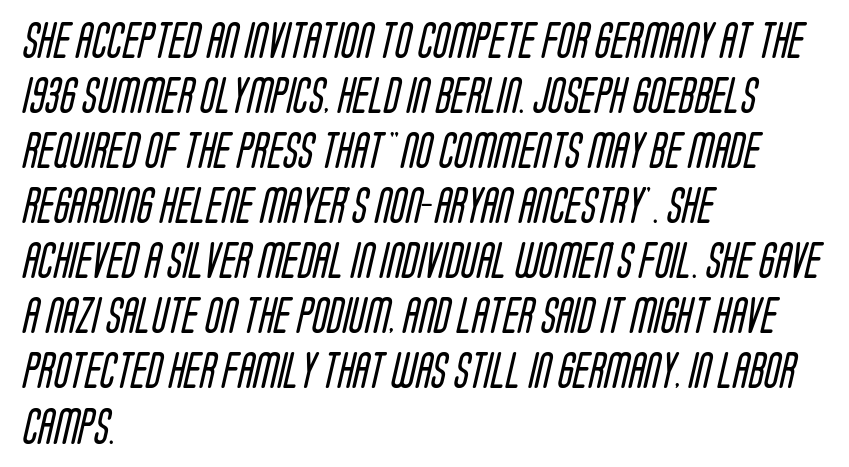
{"serif": "no", "bold": "no", "weight": "regular", "width": "condensed", "stroke_contrast": "low", "x_height": "large", "monospaced": "no", "underline": "no", "align": "left", "line_spacing": "normal", "line_spacing_ratio": 1.53, "letter_spacing": "normal", "letter_spacing_em": 0.0, "glyph_px": 36}
